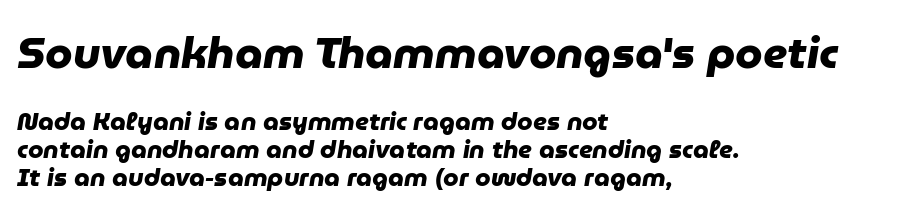
{"serif": "no", "bold": "yes", "weight": "heavy", "width": "normal", "stroke_contrast": "low", "x_height": "medium", "monospaced": "no", "underline": "no", "align": "left", "line_spacing": "tight", "line_spacing_ratio": 1.12, "letter_spacing": "normal", "letter_spacing_em": 0.0, "larger_block": "first", "size_ratio": 1.76, "glyph_px": 44}
